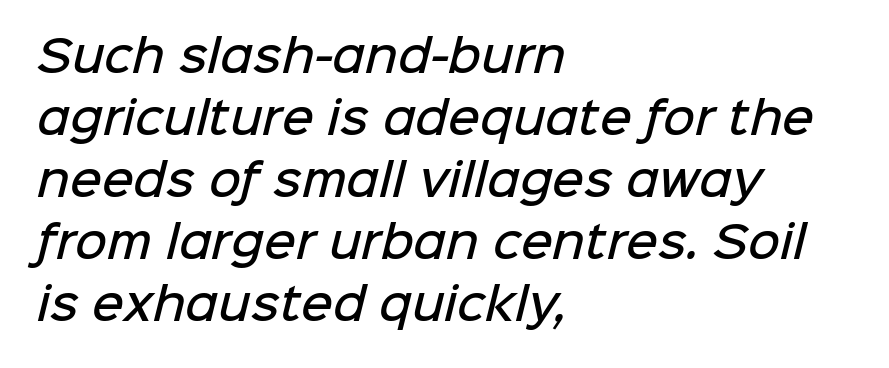
Leading: standard. Each letter keeps its own natural width here, so spacing adapts to shape. Typeset ragged right — the left edge is the straight one. Semibold letterforms, between regular and bold. This sample uses a sans-serif face.
